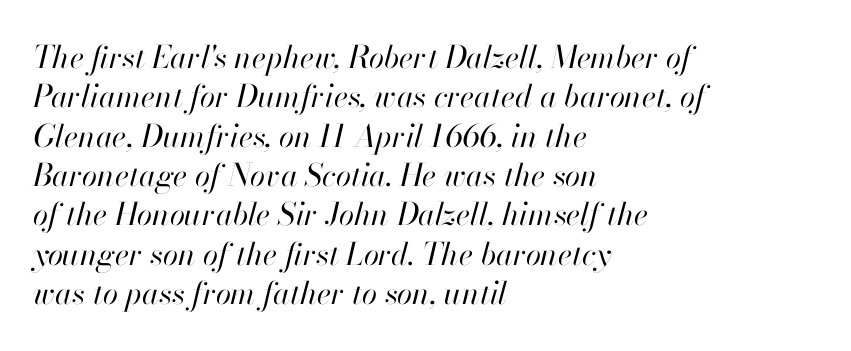
The image shows 31 px regular-weight type, italic (leaning right); set left-aligned, normal line spacing (1.27x), normal letter spacing, not underlined; high stroke contrast and a small x-height.
